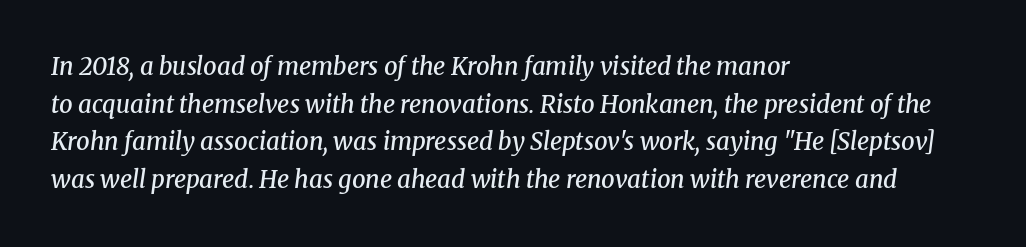
The image shows 24 px text type, italic (leaning right); set left-aligned, normal line spacing (1.57x), normal letter spacing, not underlined.
